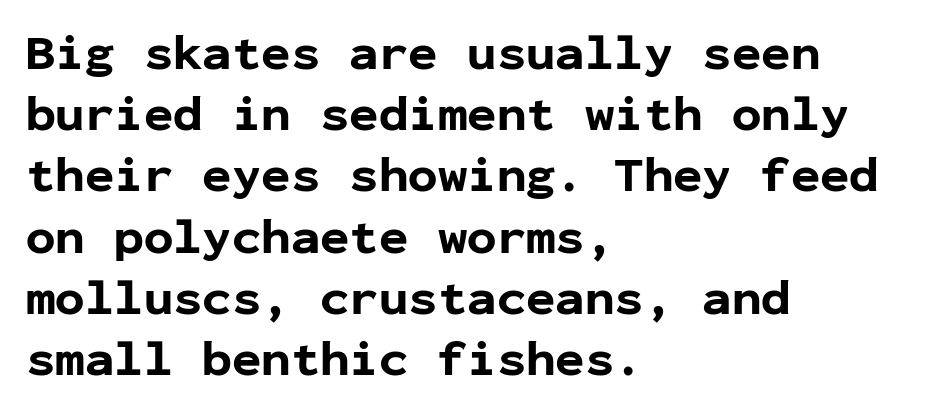
{"serif": "no", "italic": "no", "bold": "yes", "weight": "bold", "width": "normal", "stroke_contrast": "low", "x_height": "medium", "monospaced": "yes", "underline": "no", "align": "left", "line_spacing": "normal", "line_spacing_ratio": 1.25, "letter_spacing": "normal", "letter_spacing_em": 0.0, "glyph_px": 49}
